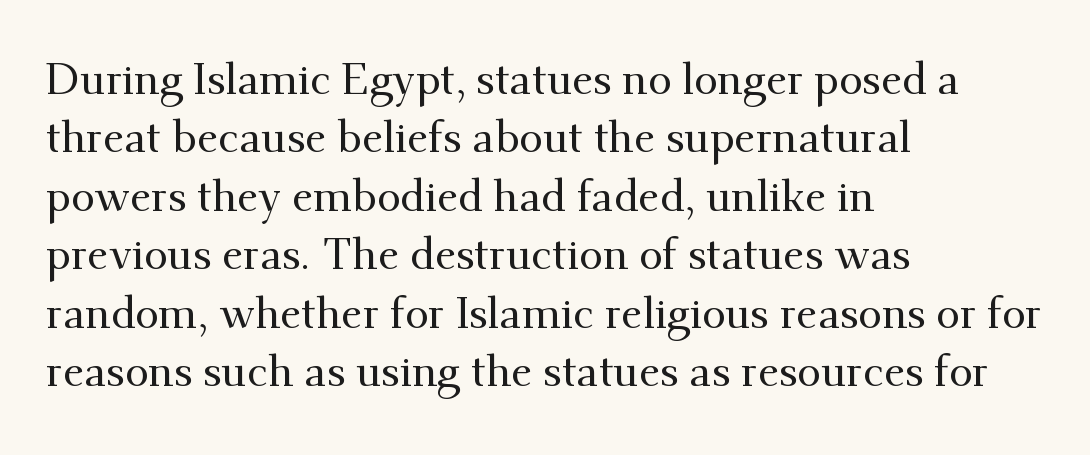
Observe the ordinary spacing: letters are neighbours, not strangers. Lines of text with bare space underneath. Does the leading feel generous? No, just average. Caption: multi-line text, flush left, ragged right.
